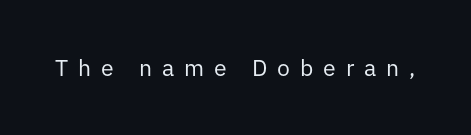
{"italic": "no", "bold": "no", "underline": "no", "letter_spacing": "wide", "letter_spacing_em": 0.43, "glyph_px": 23}
